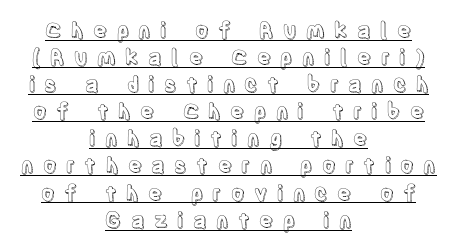
This sample carries an underscore along the baseline area. Each word looks stretched out because of the extra space between its letters. The leading is moderate, giving the passage an even texture. In terms of posture, this sample is upright. Neither beginnings nor endings align; midpoints do.
